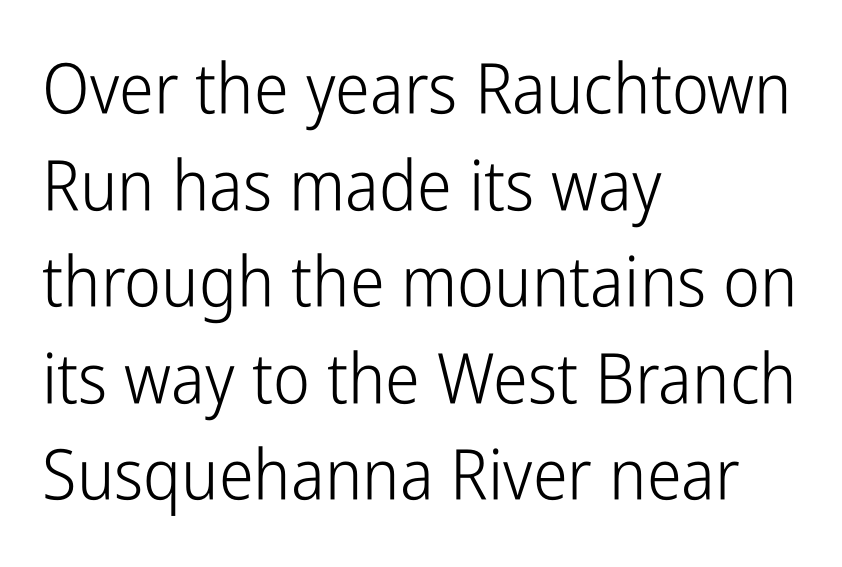
{"serif": "no", "italic": "no", "bold": "no", "weight": "light", "width": "condensed", "stroke_contrast": "low", "x_height": "medium", "monospaced": "no", "underline": "no", "align": "left", "line_spacing": "normal", "line_spacing_ratio": 1.38, "letter_spacing": "normal", "letter_spacing_em": 0.0, "glyph_px": 70}
